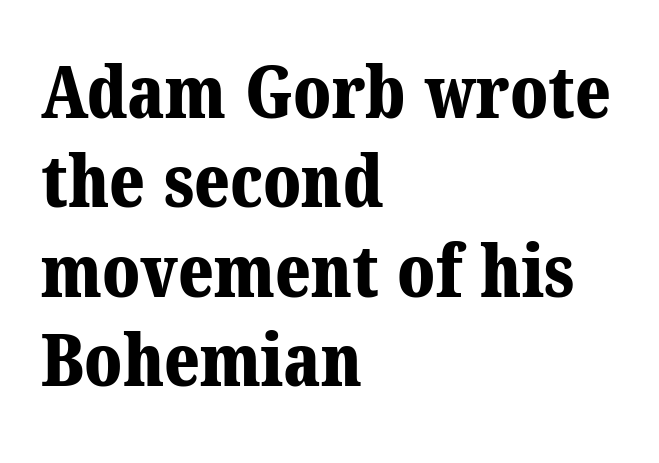
{"serif": "yes", "bold": "yes", "weight": "bold", "width": "normal", "stroke_contrast": "medium", "x_height": "medium", "monospaced": "no", "underline": "no", "align": "left", "line_spacing_ratio": 1.24, "letter_spacing": "normal", "letter_spacing_em": 0.0, "glyph_px": 72}
